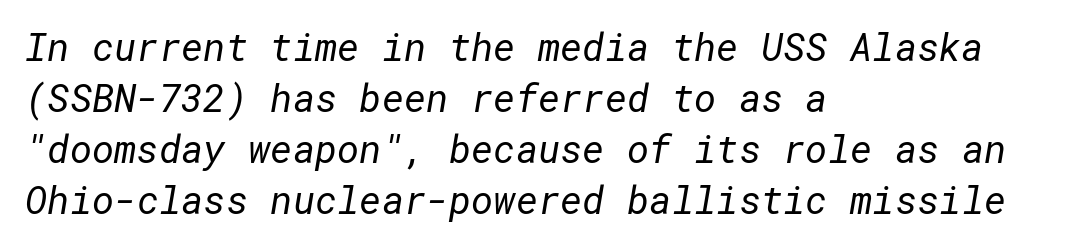
One-word summary of the alignment: left. The gaps between neighbouring characters are ordinary and unremarkable. Letters rest on an invisible, unmarked baseline. Summary of weight: not heavy and not bold. I'd call this a sans setting — the letters go barefoot.
